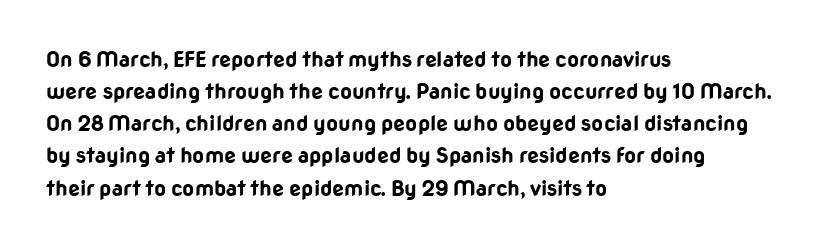
{"italic": "no", "bold": "yes", "underline": "no", "align": "left", "line_spacing": "normal", "line_spacing_ratio": 1.53, "letter_spacing": "normal", "letter_spacing_em": 0.0, "glyph_px": 21}
